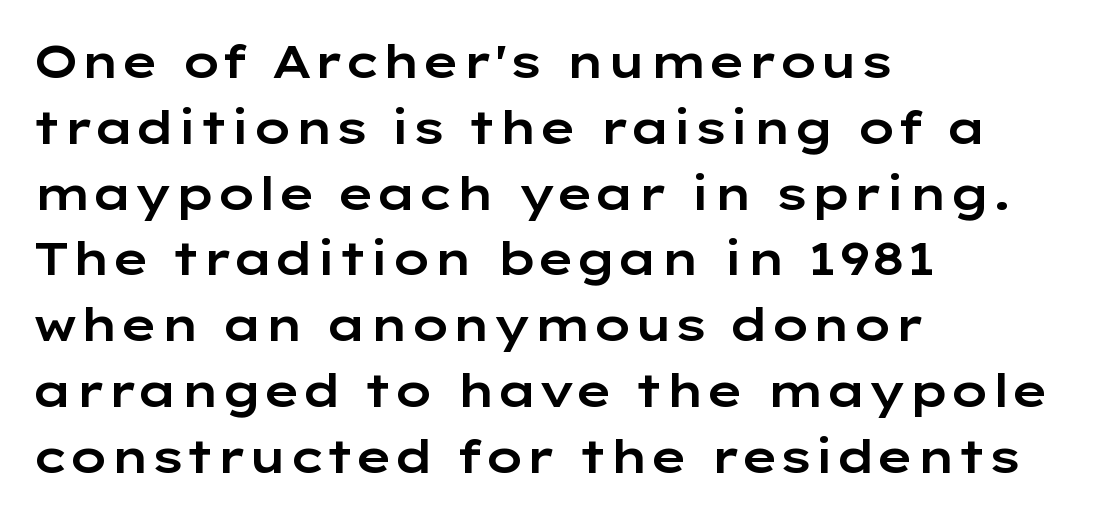
{"serif": "no", "italic": "no", "width": "wide", "stroke_contrast": "low", "x_height": "medium", "monospaced": "no", "underline": "no", "align": "left", "line_spacing": "normal", "line_spacing_ratio": 1.43, "letter_spacing": "normal", "letter_spacing_em": 0.0, "glyph_px": 46}
